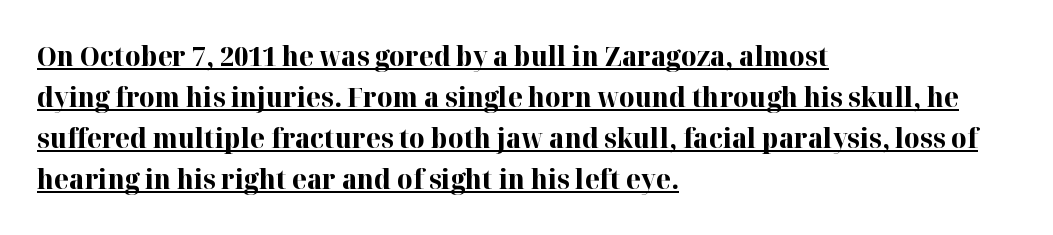
{"italic": "no", "bold": "yes", "underline": "yes", "align": "left", "line_spacing": "normal", "line_spacing_ratio": 1.52, "letter_spacing": "normal", "letter_spacing_em": 0.0, "glyph_px": 27}
